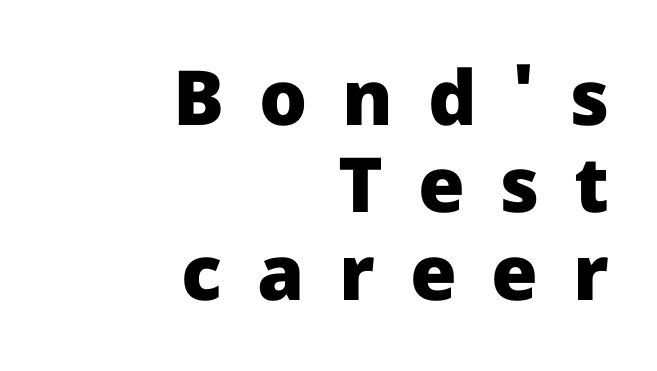
Q: Is the text bold? A: Yes.
Q: Is the text italic (slanted)? A: No, it is upright.
Q: Is the typeface a serif or a sans-serif typeface? A: Sans-serif.
Q: Is the text underlined? A: No.
Q: How is the paragraph aligned? A: Right-aligned.
Q: Is the spacing between letters normal or unusually wide? A: Unusually wide.
Q: Is the spacing between lines tight, normal or loose? A: Tight.
Q: Width (condensed, normal, or wide)? A: Normal.
Q: Stroke contrast? A: Low.
Q: x-height? A: Medium.
Q: Monospaced? A: No.
